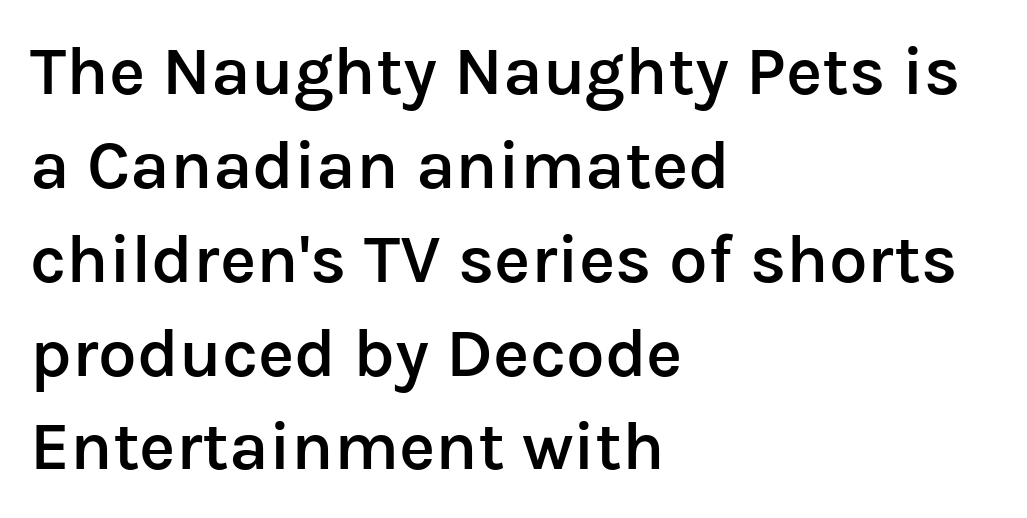
Compared with typical body copy, the letter spacing here is the same. The glyphs are unaccompanied by any horizontal stroke below them. Here the designer chose a conventional face with non-uniform glyph widths. Nope, no serifs anywhere on these letters.
